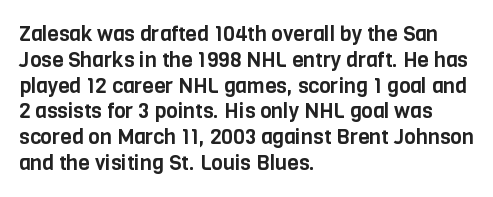
The image shows 21 px text type, upright; set left-aligned, line spacing 1.23x, normal letter spacing, not underlined.
